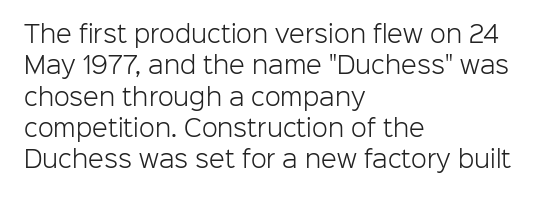
One glance says typical: line gaps are just what's usual. What stands out about the letter spacing? Nothing — it is the standard amount. This reads as an unemphasized weight, regular at the heaviest. The text block is weighted toward the left margin, trailing off unevenly rightward. Descender tails drop into unmarked territory. The specimen reads as upright at a glance.
